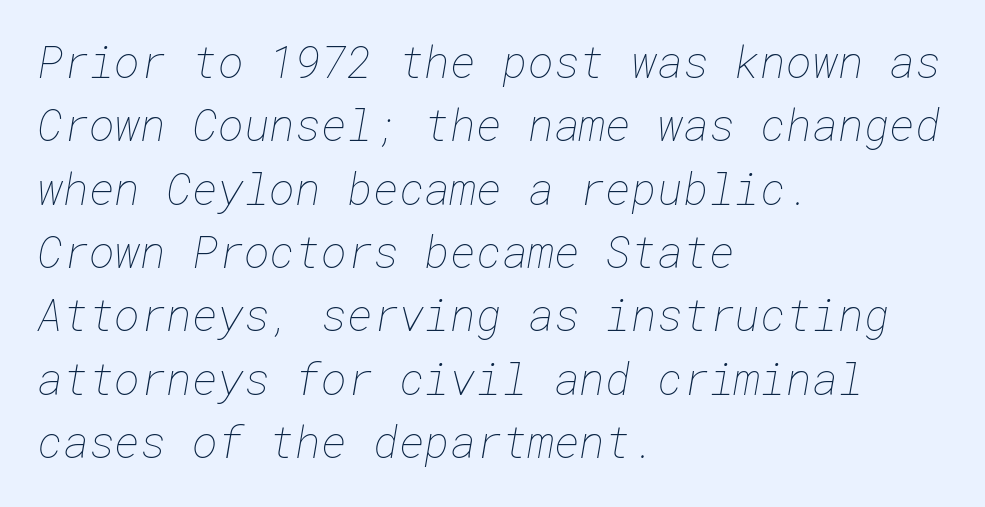
Unbolded letterforms with no extra heft. A student would call this left alignment; a typographer would say flush left, rag right. Students, note that the glyphs here touch the page at normal intervals. Rule under the text: the space is simply empty.
